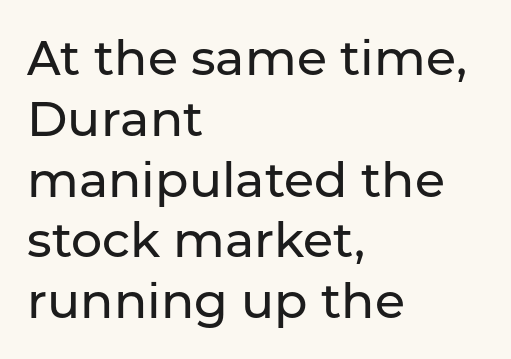
Q: Is the text italic (slanted)? A: No, it is upright.
Q: Is the typeface a serif or a sans-serif typeface? A: Sans-serif.
Q: Is the text underlined? A: No.
Q: How is the paragraph aligned? A: Left-aligned.
Q: Is the spacing between letters normal or unusually wide? A: Normal.
Q: Width (condensed, normal, or wide)? A: Normal.
Q: Stroke contrast? A: Low.
Q: x-height? A: Medium.
Q: Monospaced? A: No.
